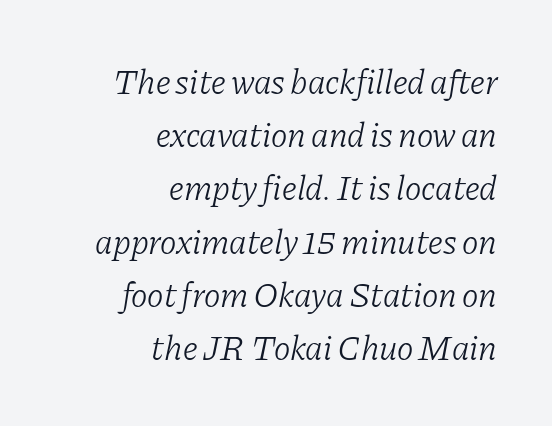
The image shows 35 px light serif type, italic (leaning right); set right-aligned, normal line spacing (1.52x), normal letter spacing, not underlined; low stroke contrast and a medium x-height.
